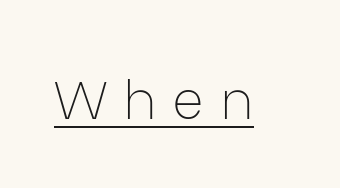
The image shows 54 px thin sans-serif type, upright; set unusually wide letter spacing (+0.29 em), underlined; low stroke contrast and a medium x-height.
